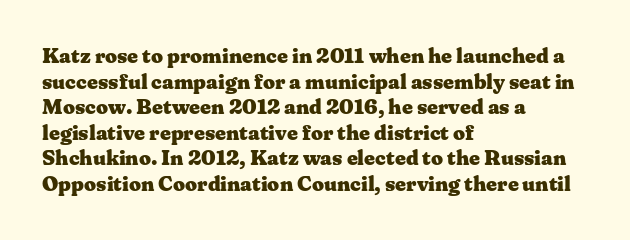
Is there any slant? The stems are plumb. The zone under the glyphs is completely vacant. Caption: bold face, heavy strokes. Each word holds together tightly as a unit, with standard inter-letter gaps. Does the copy run flush right? No — it runs flush left.
